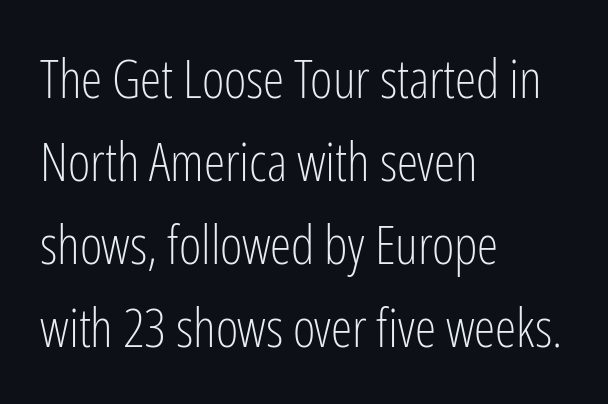
The image shows 54 px light, condensed sans-serif type, upright; set left-aligned, normal line spacing (1.54x), normal letter spacing, not underlined; low stroke contrast and a medium x-height.
